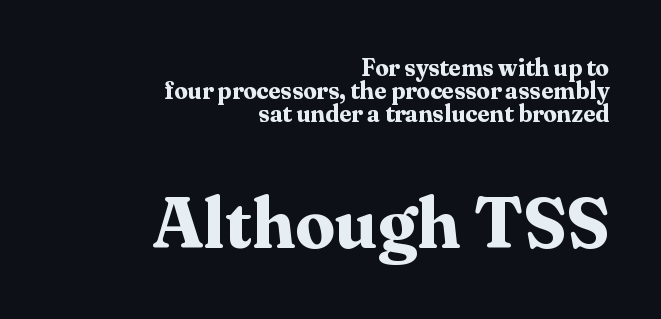
The image shows 71 px bold serif type, upright; set right-aligned, tight line spacing (0.96x), normal letter spacing, not underlined; the second (bottom) block is 2.96x larger; medium stroke contrast and a medium x-height.
